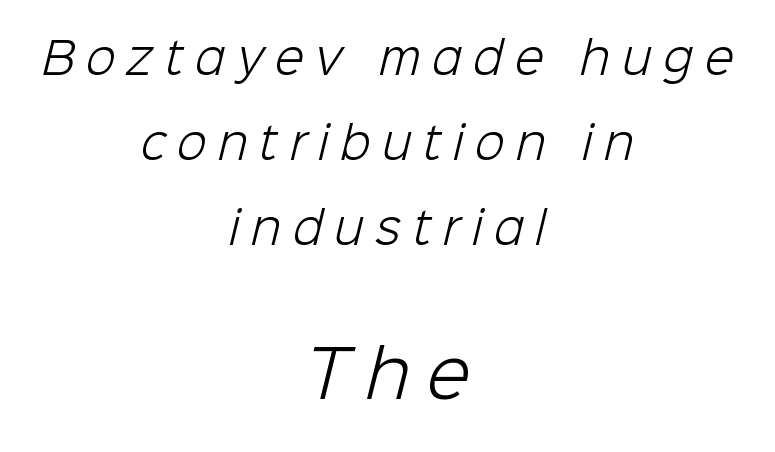
The image shows 64 px light sans-serif type; set centered, loose line spacing (1.98x), unusually wide letter spacing (+0.27 em), not underlined; the second (bottom) block is 1.49x larger; low stroke contrast and a medium x-height.
